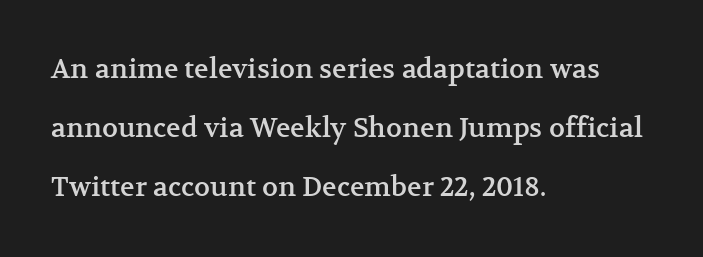
The line texture is even and compact thanks to regular tracking. A classic flush-left, rag-right setting is used for this passage. This sample trades compactness for vertical openness between lines. Quick note: not italic, upright. Descenders are the only things crossing below the line.
